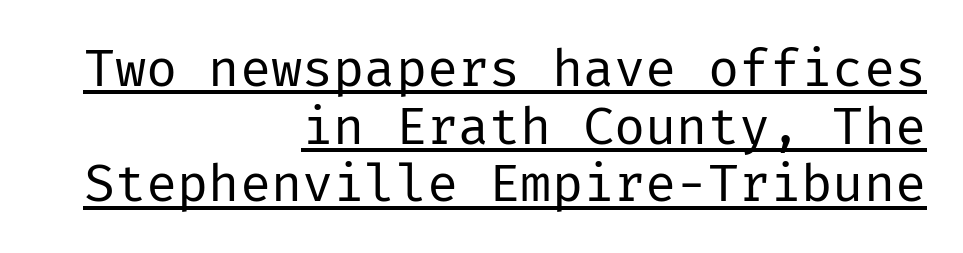
Q: Is the text bold? A: No.
Q: Is the text italic (slanted)? A: No, it is upright.
Q: Is the typeface a serif or a sans-serif typeface? A: Sans-serif.
Q: Is the text underlined? A: Yes.
Q: How is the paragraph aligned? A: Right-aligned.
Q: Is the spacing between letters normal or unusually wide? A: Normal.
Q: Is the spacing between lines tight, normal or loose? A: Tight.
Q: Width (condensed, normal, or wide)? A: Normal.
Q: Stroke contrast? A: Low.
Q: x-height? A: Medium.
